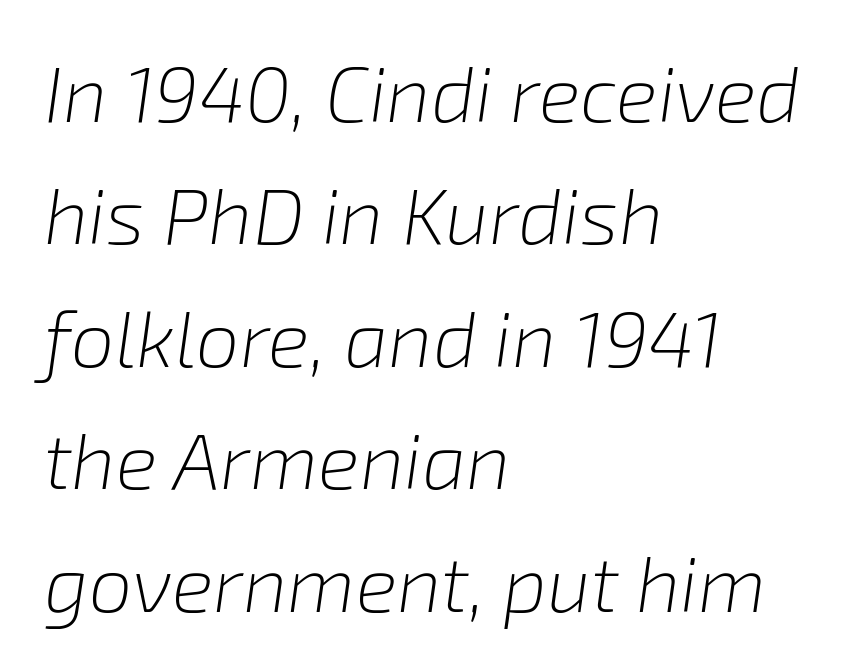
Compared with typical body copy, the letter spacing here is the same. The strip under each line holds only bare page. The passage shown stacks its lines at a standard gap. A light-to-regular cut is what we see here. Every character sits at an angle, as italics do.
